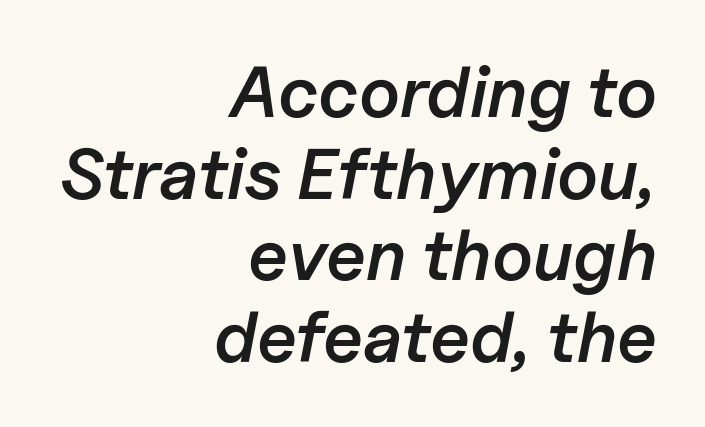
A clean baseline with only descenders dipping below it. The sample has been set in demibold, a notch under bold. Glyph-to-glyph distance matches everyday printed text. The lines are quadded right. The specimen reads as italic at a glance. A typesetter would call this leading minimal, almost set solid.
